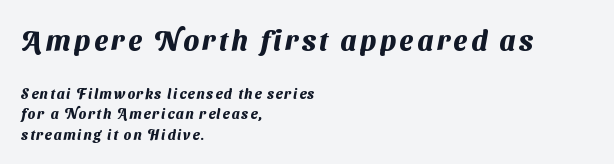
These lines are composed in type without serifs. These lines are set flush left with a ragged right edge. Note the varied advance widths — an 'i' is clearly narrower than an 'm'. The string is rendered with underlining switched off. A student would notice the top passage is typeset larger than what follows.
